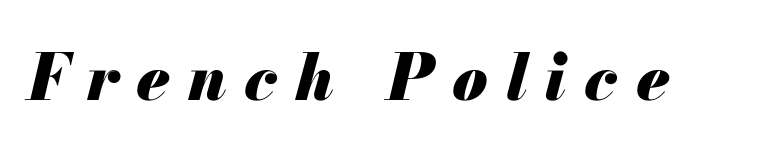
{"italic": "yes", "lean": "right", "slant_degrees": 13, "bold": "yes", "weight": "heavy", "width": "normal", "stroke_contrast": "medium", "x_height": "small", "monospaced": "no", "underline": "no", "letter_spacing": "wide", "letter_spacing_em": 0.28, "glyph_px": 64}
